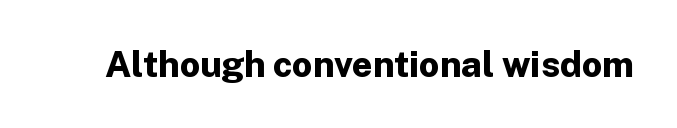
The image shows 36 px bold sans-serif type, upright; set normal letter spacing, not underlined; low stroke contrast and a medium x-height.
